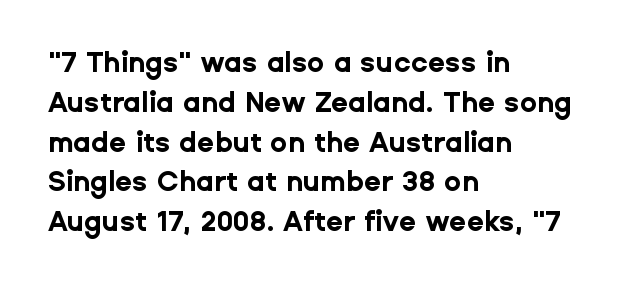
The paragraph has a hard left edge and a soft right edge. Looks like regular typesetting: each glyph gets only the width it needs. I'd call this a sans setting — the letters go barefoot. Each word holds together tightly as a unit, with standard inter-letter gaps. Caption: bold face, heavy strokes.
